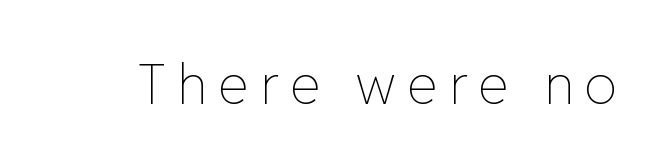
{"italic": "no", "bold": "no", "weight": "thin", "width": "normal", "stroke_contrast": "low", "x_height": "medium", "monospaced": "no", "underline": "no", "letter_spacing": "wide", "letter_spacing_em": 0.2, "glyph_px": 55}
